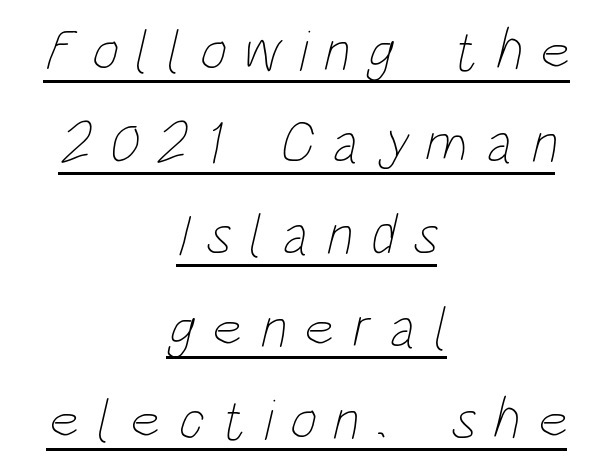
The space between consecutive lines is moderate. Has an underline been added? It has. Loose tracking; the words dissolve into strings of separated letters. The typeface has the unassuming heft of standard copy or less. Is this a fixed-width face? No — the glyphs have proportional, varying widths.
